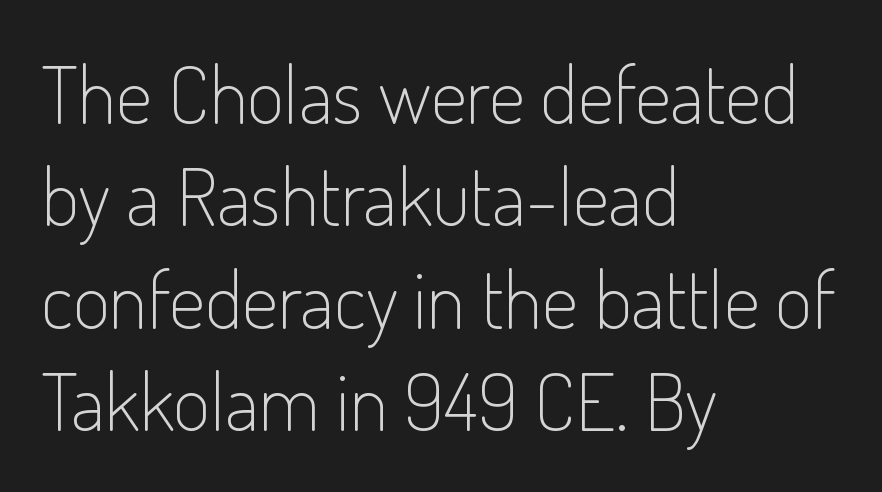
Q: Is the text bold? A: No.
Q: Is the text italic (slanted)? A: No, it is upright.
Q: Is the typeface a serif or a sans-serif typeface? A: Sans-serif.
Q: Is the text underlined? A: No.
Q: How is the paragraph aligned? A: Left-aligned.
Q: Is the spacing between letters normal or unusually wide? A: Normal.
Q: Is the spacing between lines tight, normal or loose? A: Normal.
Q: Width (condensed, normal, or wide)? A: Condensed.
Q: Stroke contrast? A: Low.
Q: x-height? A: Small.
Q: Monospaced? A: No.
